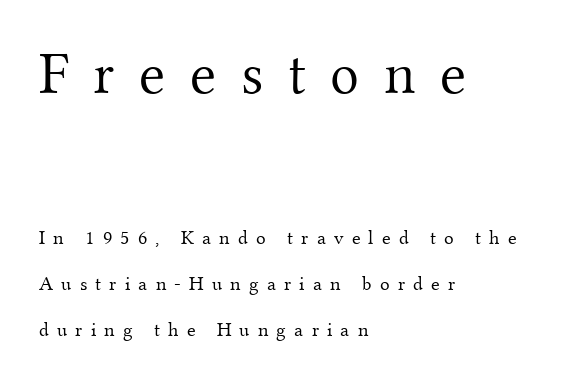
The image shows 60 px light serif type, upright; set left-aligned, loose line spacing (2.31x), unusually wide letter spacing (+0.41 em), not underlined; the first (top) block is 3.0x larger; medium stroke contrast and a small x-height.
